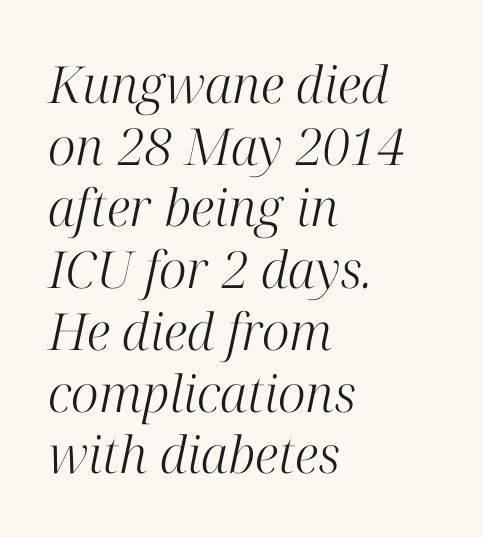
Q: Is the text bold? A: No.
Q: Is the text italic (slanted)? A: Yes, it leans right by about 12 degrees.
Q: Is the typeface a serif or a sans-serif typeface? A: Serif.
Q: Is the text underlined? A: No.
Q: How is the paragraph aligned? A: Left-aligned.
Q: Is the spacing between letters normal or unusually wide? A: Normal.
Q: Width (condensed, normal, or wide)? A: Normal.
Q: Stroke contrast? A: High.
Q: x-height? A: Medium.
Q: Monospaced? A: No.
